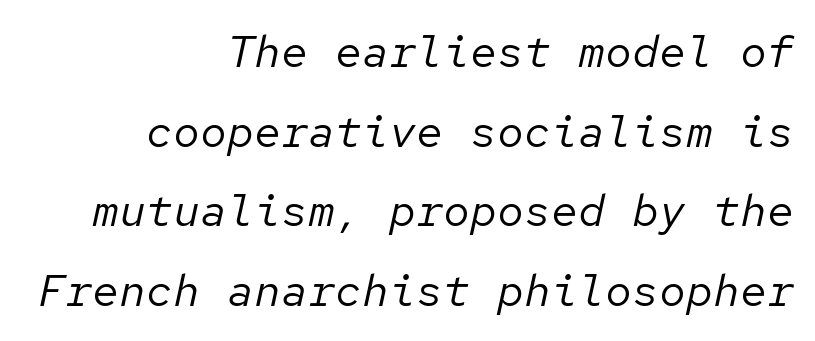
{"italic": "yes", "lean": "right", "slant_degrees": 12, "bold": "no", "weight": "regular", "width": "normal", "stroke_contrast": "low", "x_height": "medium", "monospaced": "yes", "underline": "no", "align": "right", "line_spacing_ratio": 1.77, "letter_spacing": "normal", "letter_spacing_em": 0.0, "glyph_px": 45}
